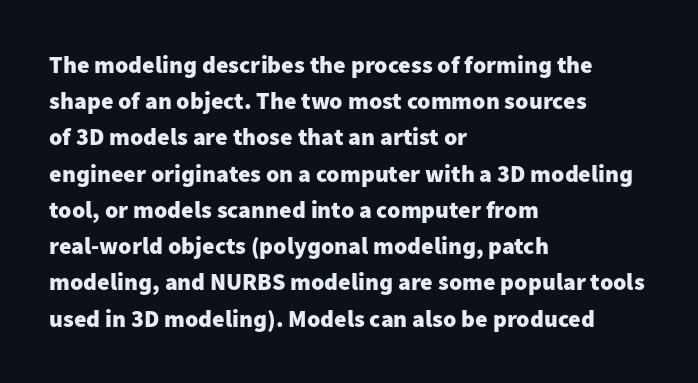
The image shows 24 px bold type, upright; set left-aligned, normal line spacing (1.51x), normal letter spacing, not underlined.
